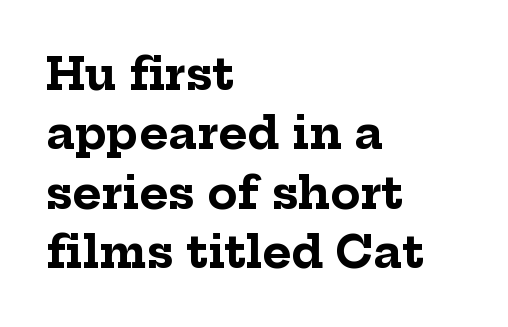
{"serif": "yes", "italic": "no", "bold": "yes", "weight": "bold", "width": "normal", "stroke_contrast": "low", "x_height": "medium", "monospaced": "no", "underline": "no", "align": "left", "line_spacing": "normal", "line_spacing_ratio": 1.35, "letter_spacing": "normal", "letter_spacing_em": 0.0, "glyph_px": 44}
